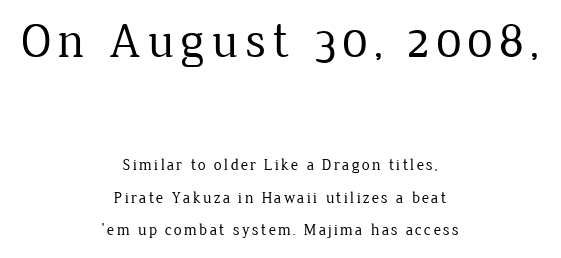
The passage shown begins with its larger block and ends with its smaller one. Note the varied advance widths — an 'i' is clearly narrower than an 'm'. Does the copy run flush right? No — it is centered line by line. Nothing heavy about these letters — not bold at all. No word sits above an underline. This is roman type, the default non-slanted kind.
